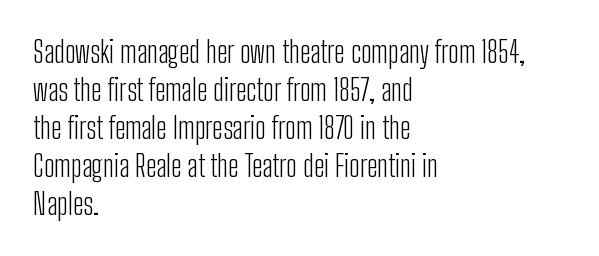
Q: Is the text bold? A: No.
Q: Is the text italic (slanted)? A: No, it is upright.
Q: Is the typeface a serif or a sans-serif typeface? A: Sans-serif.
Q: Is the text underlined? A: No.
Q: How is the paragraph aligned? A: Left-aligned.
Q: Is the spacing between letters normal or unusually wide? A: Normal.
Q: Is the spacing between lines tight, normal or loose? A: Normal.
Q: Width (condensed, normal, or wide)? A: Condensed.
Q: Stroke contrast? A: Low.
Q: x-height? A: Medium.
Q: Monospaced? A: No.
